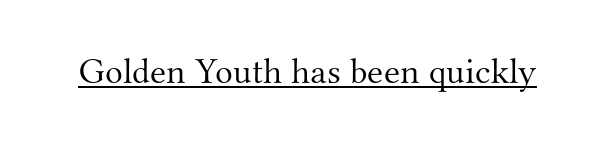
On a weight scale, this lands at 450 or below. The face used here is proportionally spaced, like ordinary book or web type. Words appear dense and cohesive because spacing is normal. Ascenders rise straight up at ninety degrees. Regarding serifs, this sample has them. Underlining? Definitely there.
